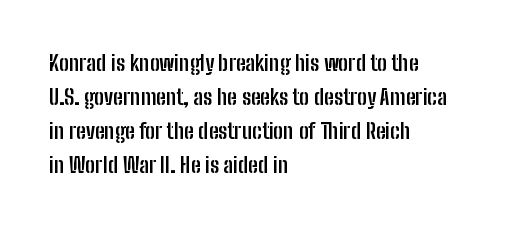
The image shows 22 px bold type, upright; set left-aligned, normal line spacing (1.55x), normal letter spacing, not underlined.
